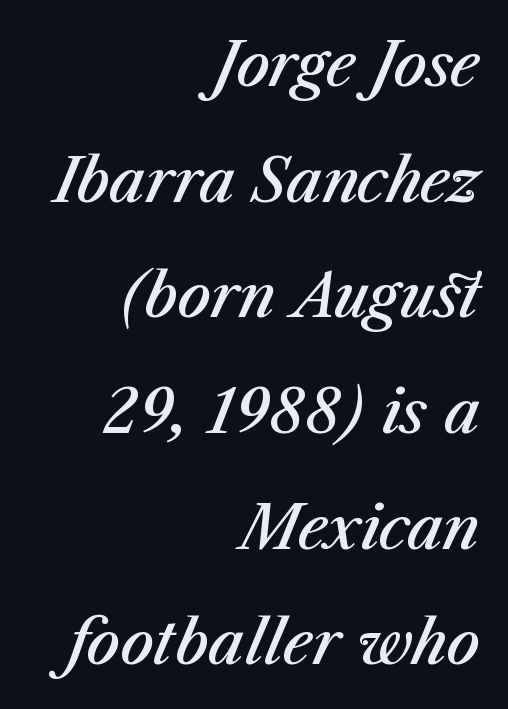
The image shows 59 px semibold type, italic (leaning right); set right-aligned, loose line spacing (1.96x), normal letter spacing, not underlined; medium stroke contrast and a medium x-height.
